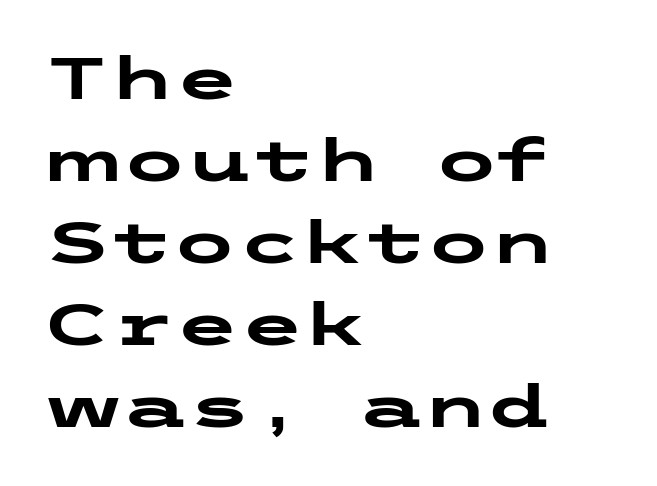
Q: Is the text bold? A: Yes.
Q: Is the text italic (slanted)? A: No, it is upright.
Q: Is the typeface a serif or a sans-serif typeface? A: Sans-serif.
Q: Is the text underlined? A: No.
Q: How is the paragraph aligned? A: Left-aligned.
Q: Is the spacing between letters normal or unusually wide? A: Normal.
Q: Is the spacing between lines tight, normal or loose? A: Normal.
Q: Width (condensed, normal, or wide)? A: Wide.
Q: Stroke contrast? A: Low.
Q: x-height? A: Medium.
